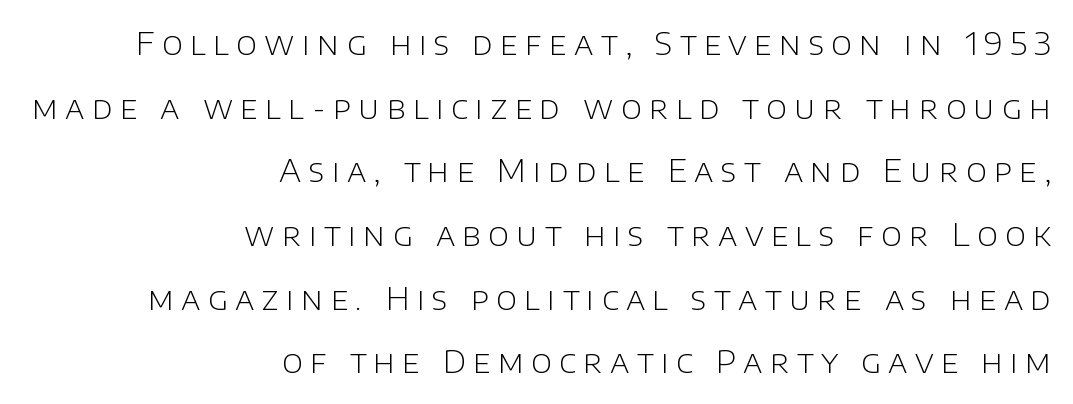
The image shows 32 px light sans-serif type, upright; set right-aligned, loose line spacing (1.99x), unusually wide letter spacing (+0.23 em), not underlined; low stroke contrast and a large x-height.
